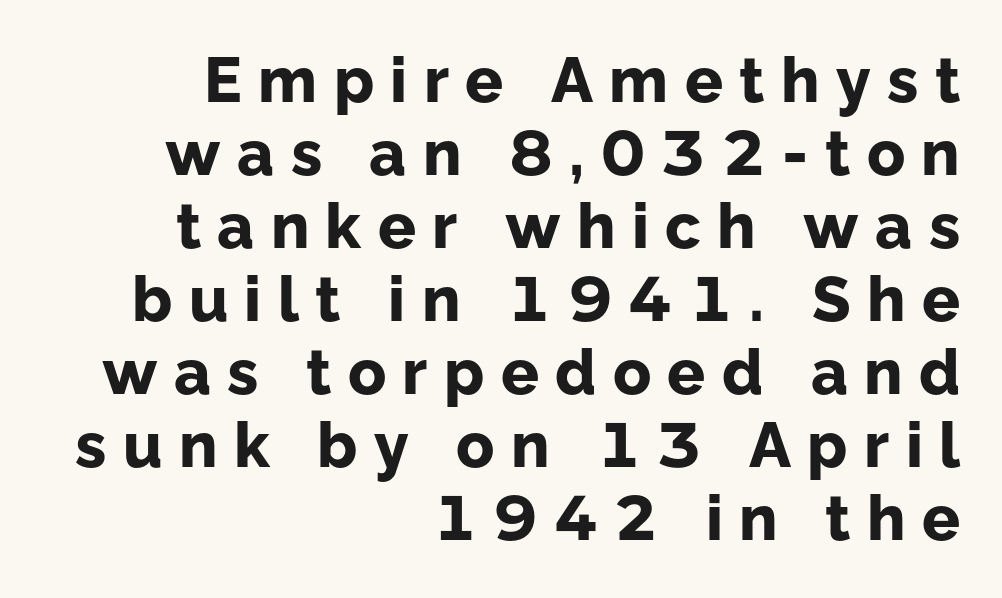
{"serif": "no", "italic": "no", "bold": "yes", "weight": "bold", "width": "normal", "stroke_contrast": "low", "x_height": "medium", "monospaced": "no", "underline": "no", "align": "right", "line_spacing_ratio": 1.16, "letter_spacing": "wide", "letter_spacing_em": 0.26, "glyph_px": 63}
